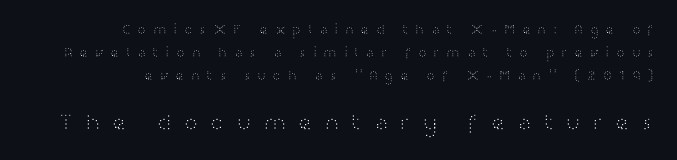
{"italic": "no", "bold": "no", "underline": "no", "align": "right", "line_spacing": "normal", "line_spacing_ratio": 1.63, "letter_spacing": "wide", "letter_spacing_em": 0.44, "larger_block": "second", "size_ratio": 1.71, "glyph_px": 24}
